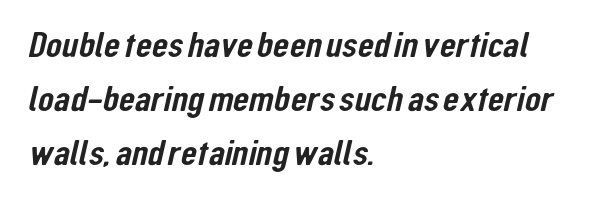
The letterforms sit shoulder to shoulder at normal distance. Check where the strokes stop: nothing finishes them off — pure sans. If you measured baseline to baseline, you'd find a middling distance. Only glyphs here, with clear space below each row. The rag falls on the right side of this text block. Character widths vary here, with narrow letters taking less room than wide ones.
